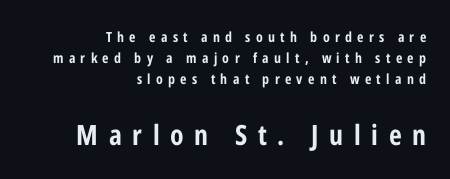
{"serif": "no", "italic": "no", "bold": "yes", "weight": "bold", "width": "condensed", "stroke_contrast": "low", "x_height": "medium", "monospaced": "no", "underline": "no", "align": "right", "line_spacing": "normal", "line_spacing_ratio": 1.51, "letter_spacing": "wide", "letter_spacing_em": 0.38, "larger_block": "second", "size_ratio": 2.0, "glyph_px": 28}
